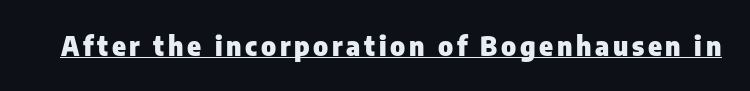
{"italic": "no", "bold": "yes", "underline": "yes", "glyph_px": 26}
